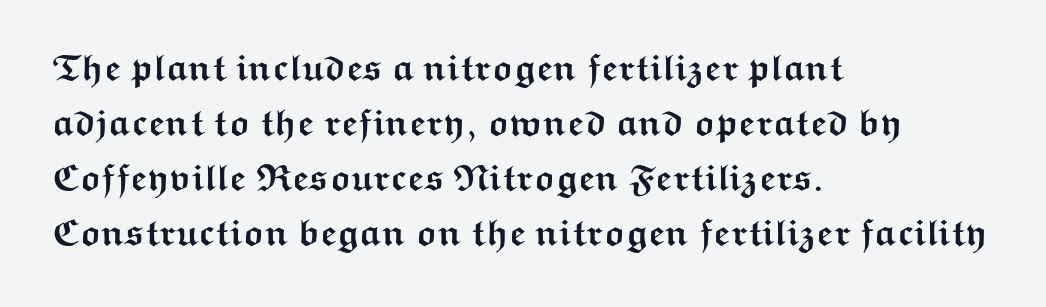
{"serif": "no", "italic": "no", "bold": "yes", "weight": "semibold", "width": "wide", "stroke_contrast": "medium", "x_height": "medium", "monospaced": "no", "underline": "no", "align": "left", "line_spacing": "normal", "line_spacing_ratio": 1.49, "letter_spacing": "normal", "letter_spacing_em": 0.0, "glyph_px": 37}
